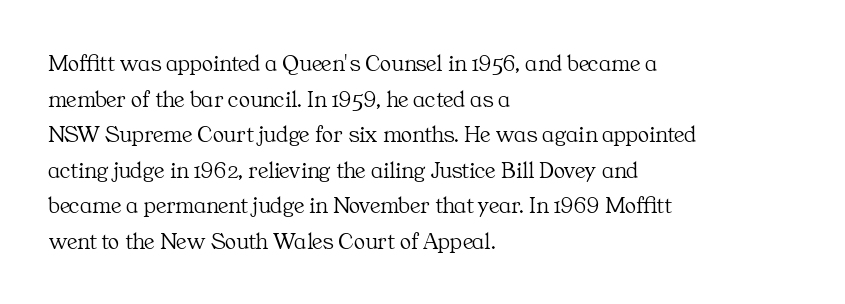
Q: Is the text bold? A: No.
Q: Is the text italic (slanted)? A: No, it is upright.
Q: Is the text underlined? A: No.
Q: How is the paragraph aligned? A: Left-aligned.
Q: Is the spacing between letters normal or unusually wide? A: Normal.
Q: Is the spacing between lines tight, normal or loose? A: Normal.
